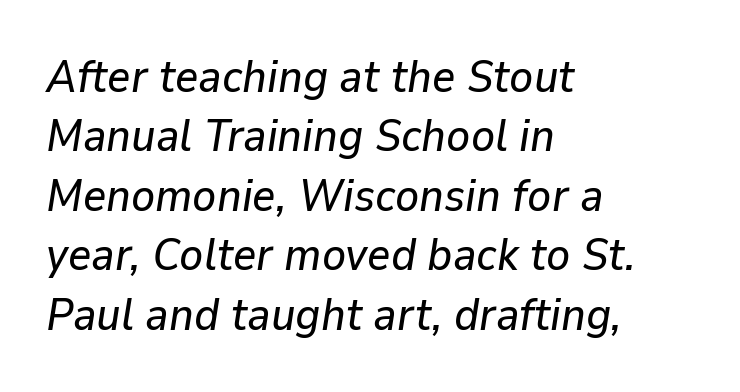
{"italic": "yes", "lean": "right", "slant_degrees": 9, "width": "normal", "stroke_contrast": "low", "x_height": "medium", "monospaced": "no", "underline": "no", "align": "left", "line_spacing": "normal", "line_spacing_ratio": 1.32, "letter_spacing": "normal", "letter_spacing_em": 0.0, "glyph_px": 45}
